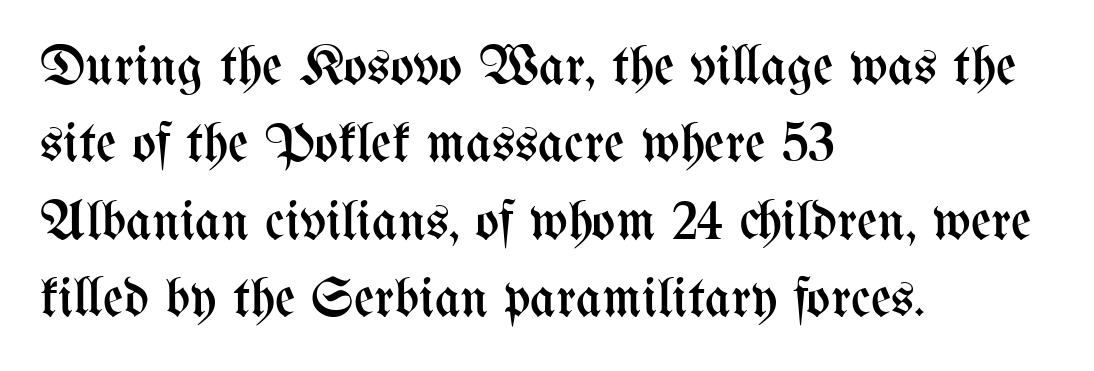
Q: Is the text bold? A: No.
Q: Is the text italic (slanted)? A: No, it is upright.
Q: Is the text underlined? A: No.
Q: How is the paragraph aligned? A: Left-aligned.
Q: Is the spacing between letters normal or unusually wide? A: Normal.
Q: Is the spacing between lines tight, normal or loose? A: Normal.
Q: Width (condensed, normal, or wide)? A: Condensed.
Q: Stroke contrast? A: Medium.
Q: x-height? A: Medium.
Q: Monospaced? A: No.
